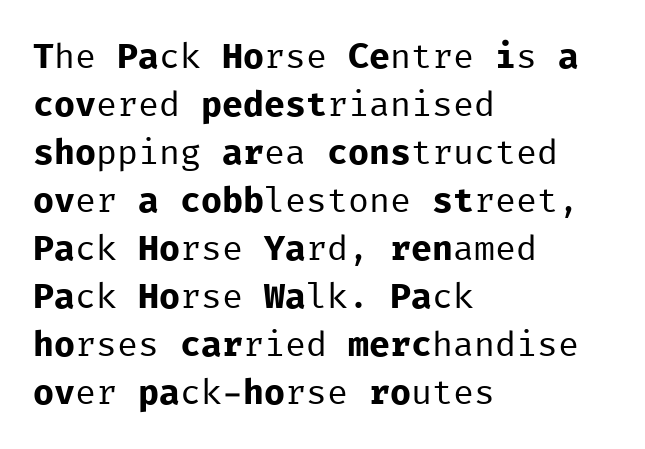
Casual observation: everything's shoved over to the left. Nobody touched the tracking dial on this one. Baseline-to-baseline distance is the conventional proportion of letter height. Each stroke keeps to a modest, everyday thickness or less.
